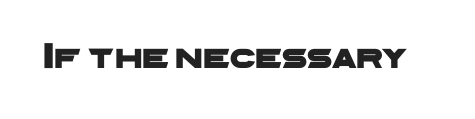
Q: Is the typeface a serif or a sans-serif typeface? A: Sans-serif.
Q: Is the text underlined? A: No.
Q: Is the spacing between letters normal or unusually wide? A: Normal.
Q: Width (condensed, normal, or wide)? A: Wide.
Q: Stroke contrast? A: Low.
Q: x-height? A: Medium.
Q: Monospaced? A: No.
